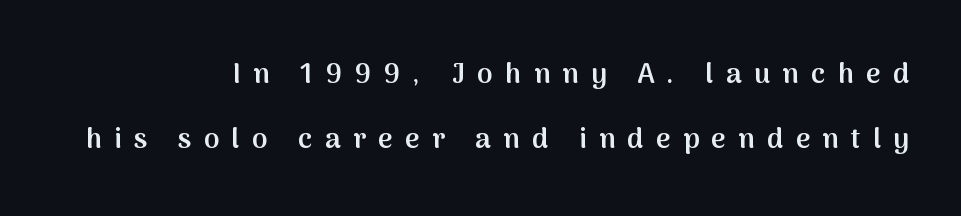
{"serif": "no", "italic": "no", "bold": "semi", "weight": "semibold", "width": "normal", "stroke_contrast": "medium", "x_height": "medium", "monospaced": "no", "underline": "no", "align": "right", "line_spacing": "loose", "line_spacing_ratio": 2.31, "letter_spacing": "wide", "letter_spacing_em": 0.44, "glyph_px": 28}
